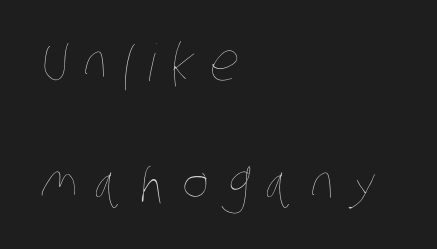
Q: Is the text bold? A: No.
Q: Is the text underlined? A: No.
Q: How is the paragraph aligned? A: Left-aligned.
Q: Is the spacing between letters normal or unusually wide? A: Unusually wide.
Q: Is the spacing between lines tight, normal or loose? A: Loose.
Q: Width (condensed, normal, or wide)? A: Condensed.
Q: Stroke contrast? A: Low.
Q: x-height? A: Large.
Q: Monospaced? A: No.
